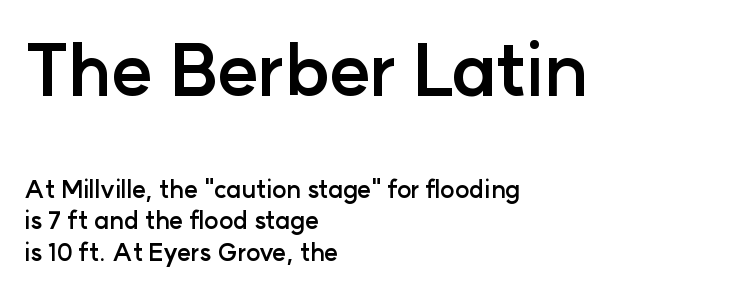
The specimen reads as upright at a glance. Chunky letters — that's bold for sure. Beneath every word, the page is bare. The passage shown is typed in a proportional face where columns would drift.
